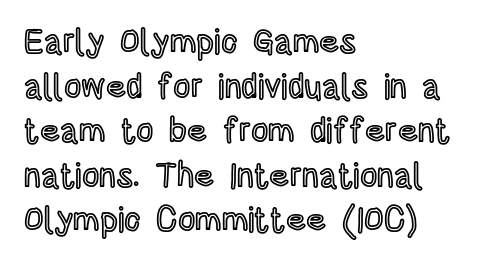
{"italic": "no", "width": "condensed", "x_height": "large", "monospaced": "no", "underline": "no", "align": "left", "line_spacing": "normal", "line_spacing_ratio": 1.31, "letter_spacing": "normal", "letter_spacing_em": 0.0, "glyph_px": 34}
